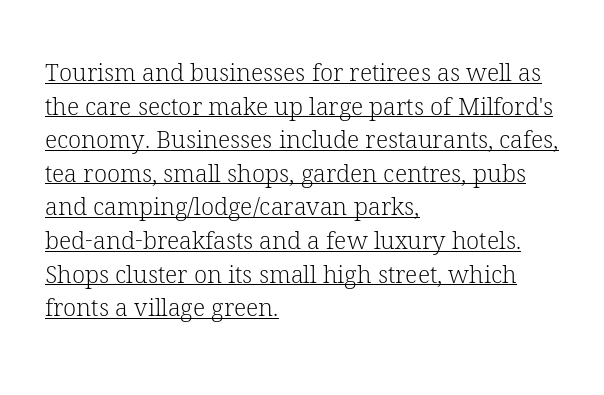
The type is set solid horizontally, with unmodified tracking. All the whitespace from short lines collects on the right. What's the leading like? Ordinary, nothing unusual. Each line of the rendering has a horizontal stroke beneath the glyphs. Is the stroke heavy? The answer is a plain regular-or-lighter. Italic: no, the glyphs are upright roman.
